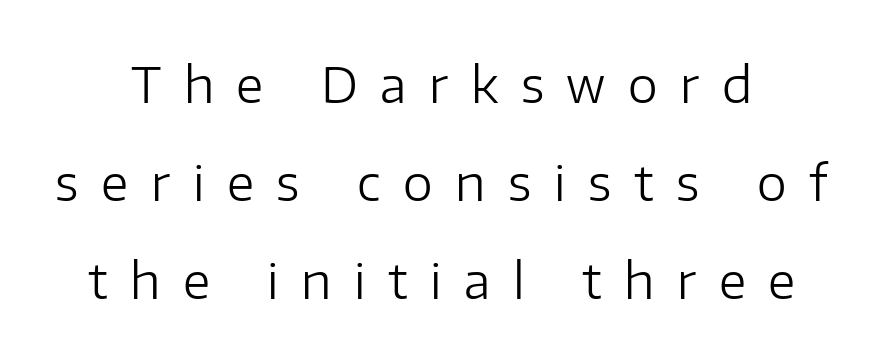
The image shows 48 px regular-weight sans-serif type, upright; set loose line spacing (2.04x), unusually wide letter spacing (+0.47 em), not underlined; low stroke contrast and a medium x-height.
